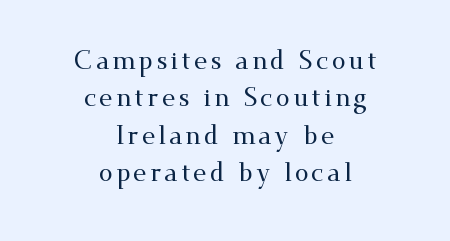
Quick note: underline off. It's the straight-up-and-down kind of type. Line starts and ends both wander, symmetrically. Successive baselines arrive at the customary interval.
